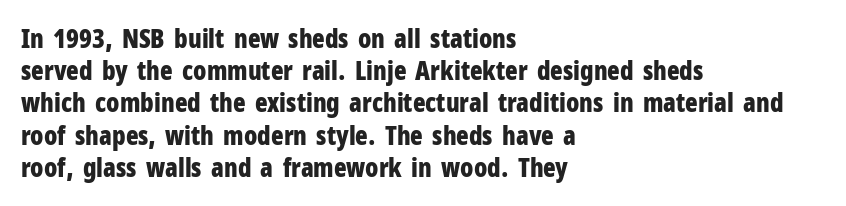
Q: Is the text bold? A: Yes.
Q: Is the text italic (slanted)? A: No, it is upright.
Q: Is the text underlined? A: No.
Q: How is the paragraph aligned? A: Left-aligned.
Q: Is the spacing between letters normal or unusually wide? A: Normal.
